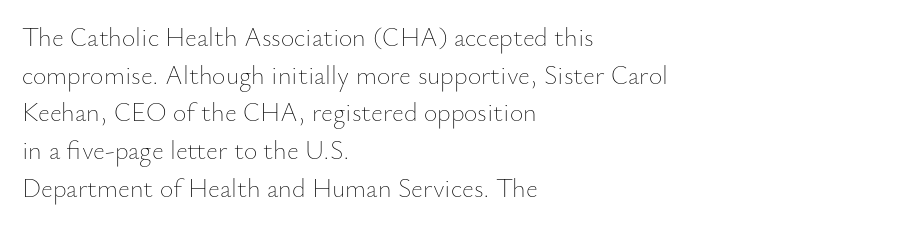
{"italic": "no", "bold": "no", "underline": "no", "align": "left", "line_spacing": "normal", "line_spacing_ratio": 1.45, "letter_spacing": "normal", "letter_spacing_em": 0.0, "glyph_px": 26}
